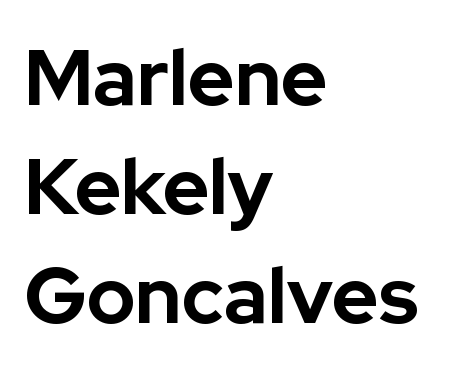
{"serif": "no", "italic": "no", "bold": "yes", "weight": "bold", "width": "normal", "stroke_contrast": "low", "x_height": "medium", "monospaced": "no", "underline": "no", "align": "left", "line_spacing": "normal", "line_spacing_ratio": 1.38, "letter_spacing": "normal", "letter_spacing_em": 0.0, "glyph_px": 79}
